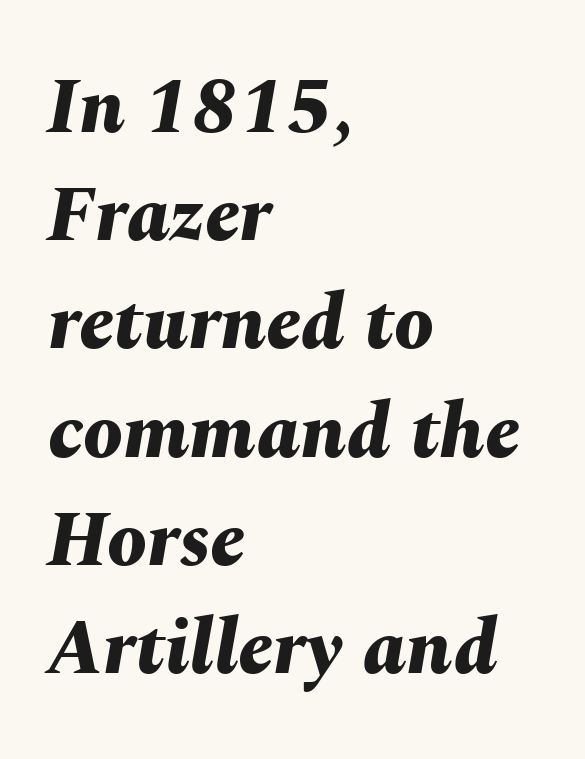
{"italic": "yes", "lean": "right", "slant_degrees": 10, "bold": "yes", "weight": "bold", "width": "normal", "stroke_contrast": "medium", "x_height": "medium", "monospaced": "no", "underline": "no", "align": "left", "line_spacing": "normal", "line_spacing_ratio": 1.37, "letter_spacing": "normal", "letter_spacing_em": 0.0, "glyph_px": 79}
